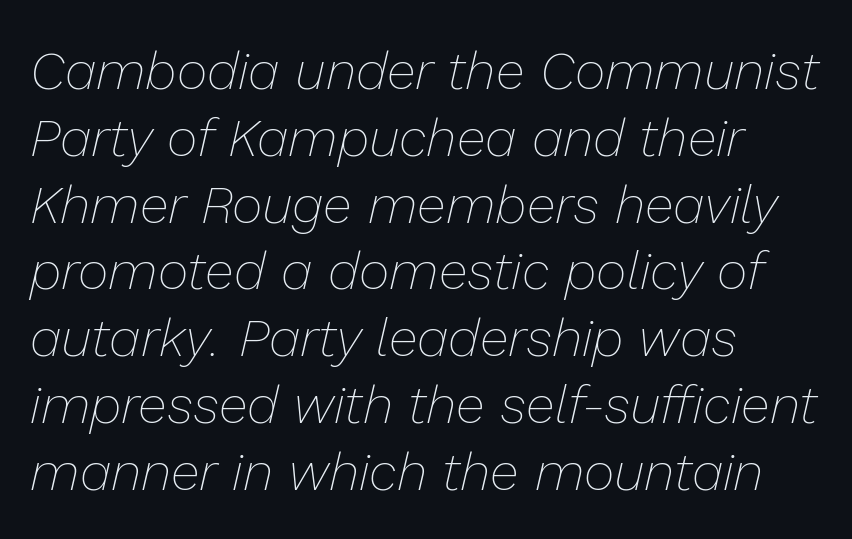
The image shows 53 px thin type, italic (leaning right); set left-aligned, normal line spacing (1.26x), normal letter spacing, not underlined; low stroke contrast and a medium x-height.
